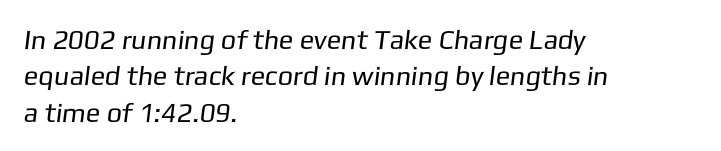
In terms of leading, this rendering sits right in the middle. This rendering features lettering with no underline. Is this a heavy cut? Hardly; it is regular or lighter. Tracking value appears to be zero — textbook default spacing. Left-aligned paragraph, ragged on the right.
